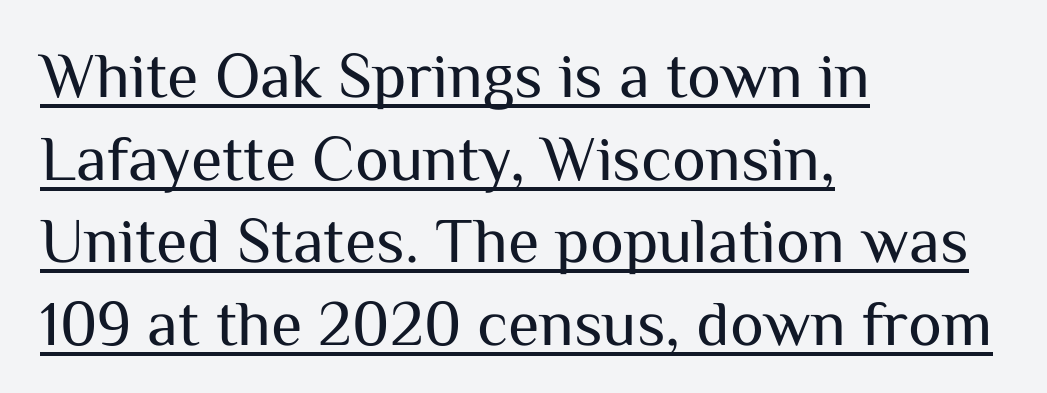
Q: Is the text bold? A: No.
Q: Is the text italic (slanted)? A: No, it is upright.
Q: Is the typeface a serif or a sans-serif typeface? A: Sans-serif.
Q: Is the text underlined? A: Yes.
Q: How is the paragraph aligned? A: Left-aligned.
Q: Is the spacing between letters normal or unusually wide? A: Normal.
Q: Is the spacing between lines tight, normal or loose? A: Normal.
Q: Width (condensed, normal, or wide)? A: Normal.
Q: Stroke contrast? A: Medium.
Q: x-height? A: Medium.
Q: Monospaced? A: No.
